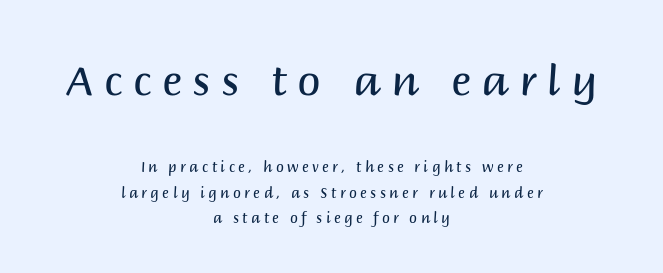
The image shows 42 px regular-weight sans-serif type; set centered, line spacing 1.84x, unusually wide letter spacing (+0.25 em), not underlined; the first (top) block is 3.0x larger; medium stroke contrast and a large x-height.
